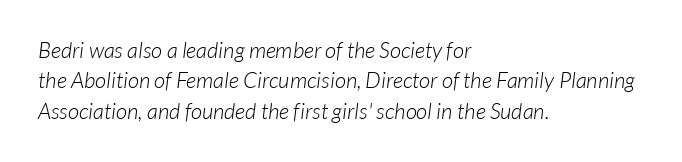
The image shows 22 px text type; set left-aligned, normal line spacing (1.38x), normal letter spacing, not underlined.
